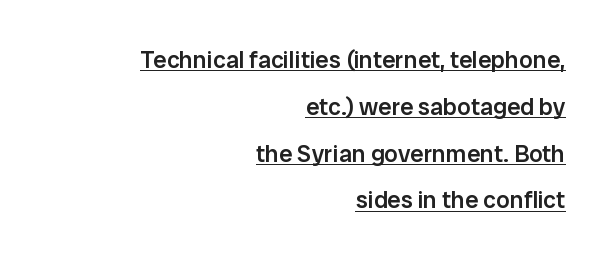
Q: Is the text bold? A: Semi-bold.
Q: Is the text italic (slanted)? A: No, it is upright.
Q: Is the text underlined? A: Yes.
Q: How is the paragraph aligned? A: Right-aligned.
Q: Is the spacing between letters normal or unusually wide? A: Normal.
Q: Is the spacing between lines tight, normal or loose? A: Loose.
